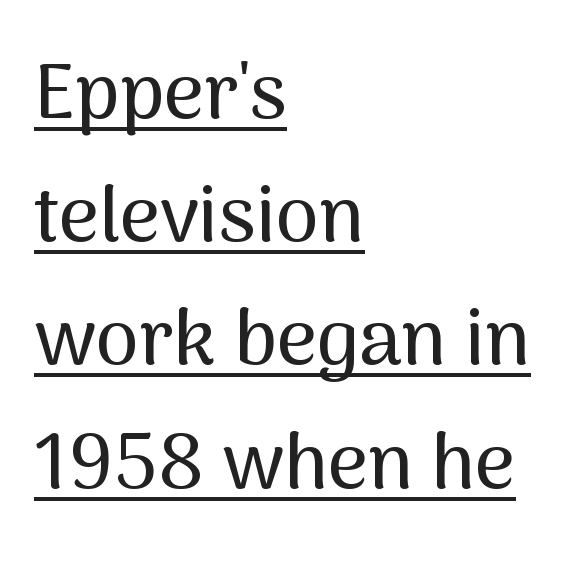
The image shows 78 px sans-serif type, upright; set left-aligned, normal line spacing (1.58x), normal letter spacing, underlined; medium stroke contrast and a medium x-height.
